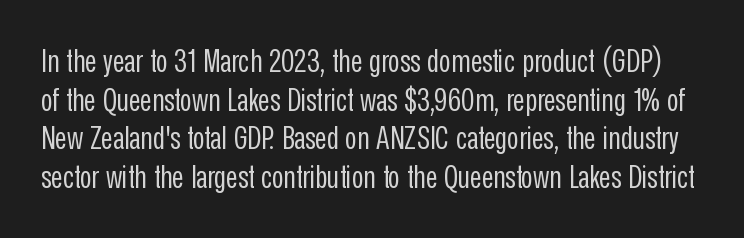
{"serif": "no", "italic": "no", "bold": "no", "weight": "regular", "width": "condensed", "stroke_contrast": "low", "x_height": "medium", "monospaced": "no", "underline": "no", "line_spacing_ratio": 1.21, "letter_spacing": "normal", "letter_spacing_em": 0.0, "glyph_px": 32}
